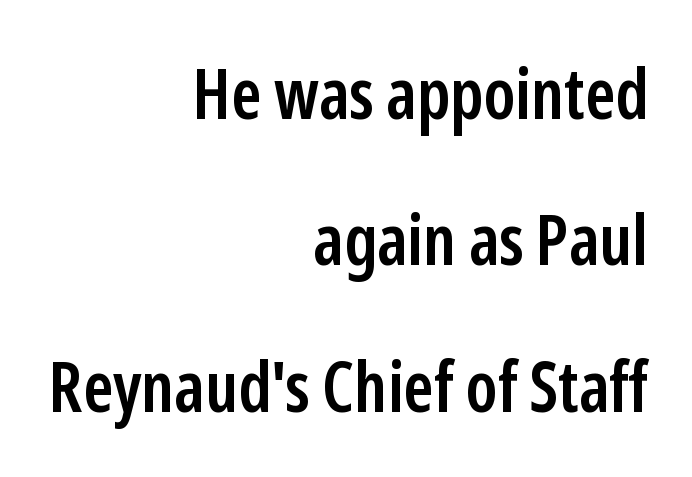
{"serif": "no", "italic": "no", "bold": "semi", "weight": "semibold", "width": "condensed", "stroke_contrast": "low", "x_height": "medium", "monospaced": "no", "underline": "no", "align": "right", "line_spacing": "loose", "line_spacing_ratio": 2.09, "letter_spacing": "normal", "letter_spacing_em": 0.0, "glyph_px": 70}
